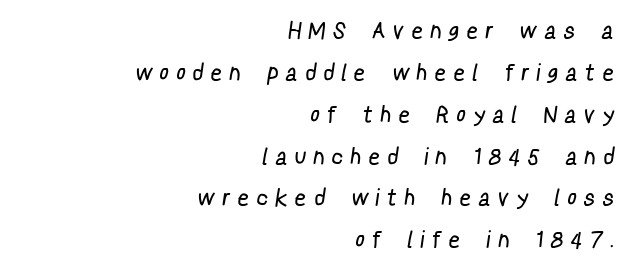
Q: Is the text bold? A: No.
Q: Is the text underlined? A: No.
Q: How is the paragraph aligned? A: Right-aligned.
Q: Is the spacing between letters normal or unusually wide? A: Unusually wide.
